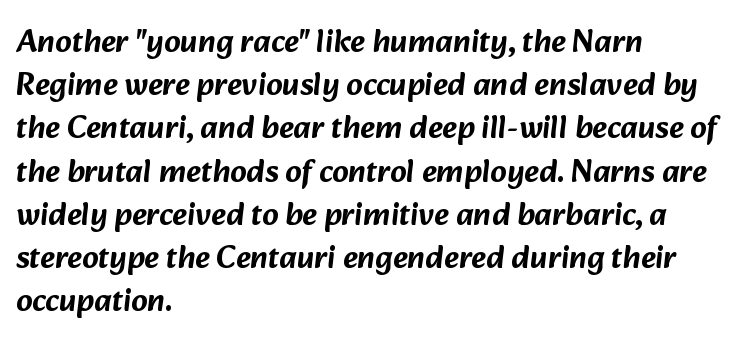
Q: Is the typeface a serif or a sans-serif typeface? A: Sans-serif.
Q: Is the text underlined? A: No.
Q: How is the paragraph aligned? A: Left-aligned.
Q: Is the spacing between letters normal or unusually wide? A: Normal.
Q: Is the spacing between lines tight, normal or loose? A: Normal.
Q: Width (condensed, normal, or wide)? A: Normal.
Q: Stroke contrast? A: Low.
Q: x-height? A: Medium.
Q: Monospaced? A: No.
